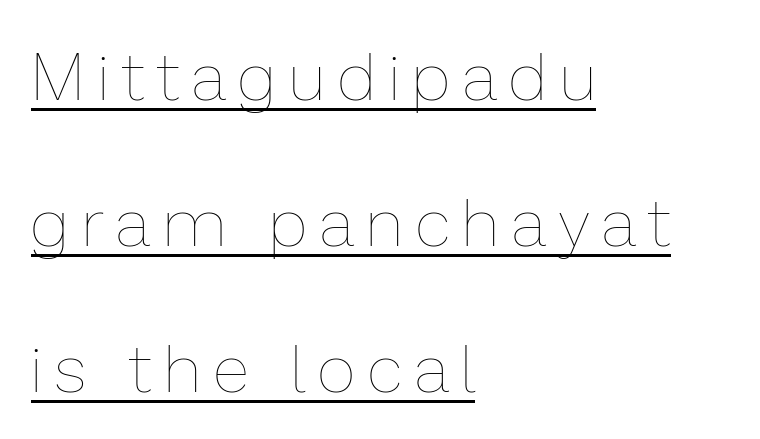
Q: Is the text bold? A: No.
Q: Is the text italic (slanted)? A: No, it is upright.
Q: Is the text underlined? A: Yes.
Q: How is the paragraph aligned? A: Left-aligned.
Q: Is the spacing between letters normal or unusually wide? A: Unusually wide.
Q: Is the spacing between lines tight, normal or loose? A: Loose.
Q: Width (condensed, normal, or wide)? A: Normal.
Q: Stroke contrast? A: Low.
Q: x-height? A: Medium.
Q: Monospaced? A: No.
